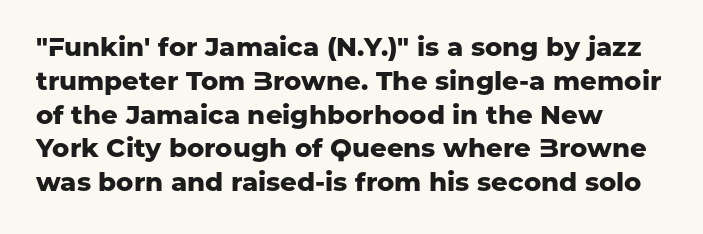
{"italic": "no", "bold": "yes", "underline": "no", "align": "left", "line_spacing": "normal", "line_spacing_ratio": 1.3, "letter_spacing": "normal", "letter_spacing_em": 0.0, "glyph_px": 26}
